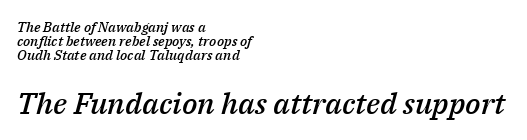
Q: Is the text bold? A: Semi-bold.
Q: Is the text italic (slanted)? A: Yes, it leans right by about 14 degrees.
Q: Is the text underlined? A: No.
Q: How is the paragraph aligned? A: Left-aligned.
Q: Is the spacing between letters normal or unusually wide? A: Normal.
Q: Is the spacing between lines tight, normal or loose? A: Tight.
Q: Which block of text is set in a larger size, the first (top) or the second (bottom)? A: The second (bottom) one.
Q: Width (condensed, normal, or wide)? A: Normal.
Q: Stroke contrast? A: Medium.
Q: x-height? A: Medium.
Q: Monospaced? A: No.
